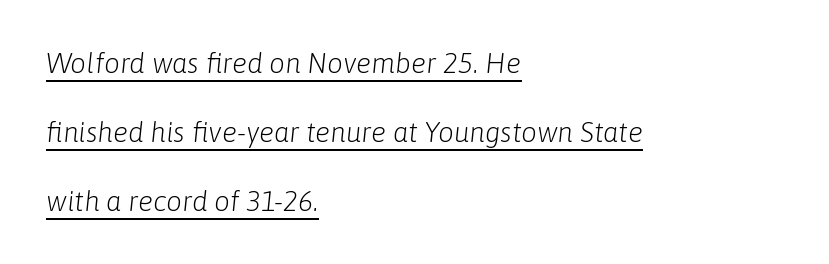
{"italic": "yes", "lean": "right", "slant_degrees": 6, "bold": "no", "weight": "light", "width": "normal", "stroke_contrast": "low", "x_height": "medium", "monospaced": "no", "underline": "yes", "align": "left", "line_spacing": "loose", "line_spacing_ratio": 2.47, "letter_spacing": "normal", "letter_spacing_em": 0.0, "glyph_px": 28}
